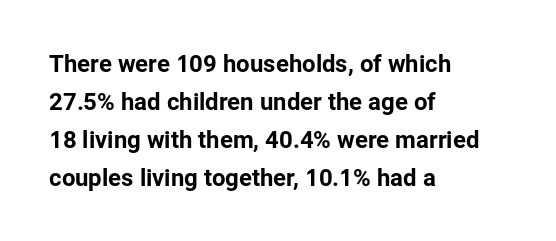
The image shows 24 px text type, upright; set left-aligned, normal line spacing (1.58x), normal letter spacing, not underlined.
